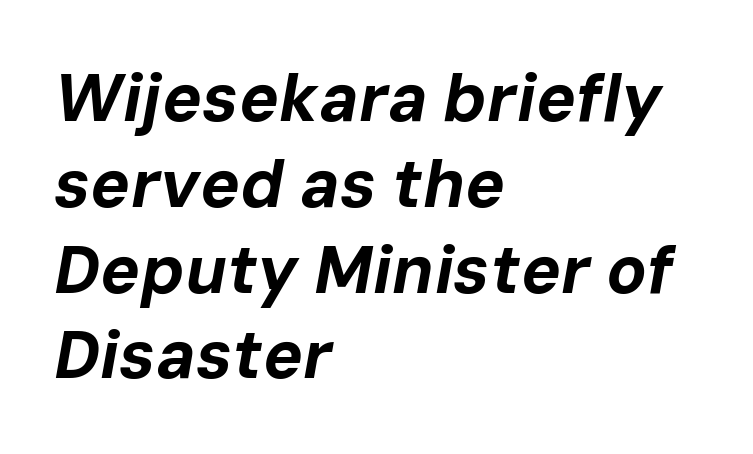
{"italic": "yes", "lean": "right", "slant_degrees": 10, "bold": "yes", "weight": "bold", "width": "normal", "stroke_contrast": "low", "x_height": "medium", "monospaced": "no", "underline": "no", "align": "left", "line_spacing": "normal", "line_spacing_ratio": 1.28, "letter_spacing": "normal", "letter_spacing_em": 0.0, "glyph_px": 67}
